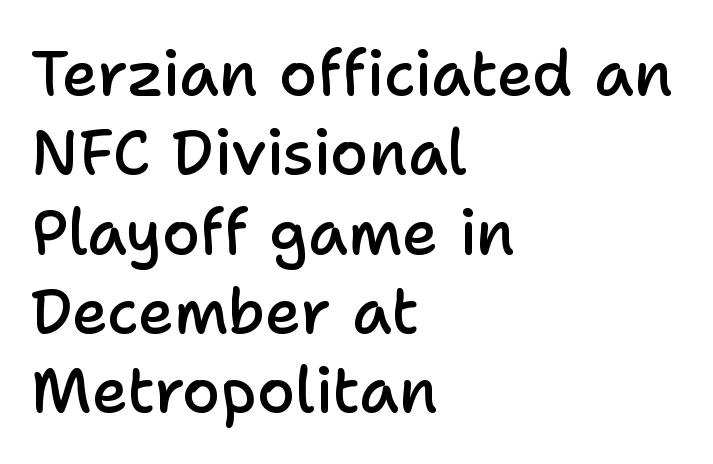
Q: Is the text bold? A: Semi-bold.
Q: Is the text italic (slanted)? A: No, it is upright.
Q: Is the typeface a serif or a sans-serif typeface? A: Sans-serif.
Q: Is the text underlined? A: No.
Q: How is the paragraph aligned? A: Left-aligned.
Q: Is the spacing between letters normal or unusually wide? A: Normal.
Q: Is the spacing between lines tight, normal or loose? A: Normal.
Q: Width (condensed, normal, or wide)? A: Normal.
Q: Stroke contrast? A: Low.
Q: x-height? A: Medium.
Q: Monospaced? A: No.
